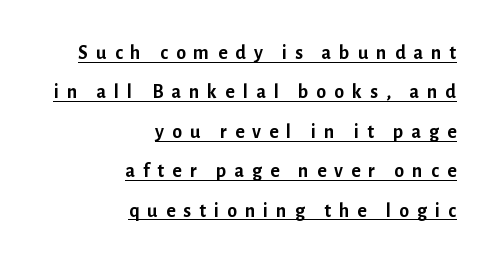
{"italic": "no", "bold": "yes", "underline": "yes", "align": "right", "line_spacing": "loose", "line_spacing_ratio": 1.97, "letter_spacing": "wide", "letter_spacing_em": 0.4, "glyph_px": 20}
